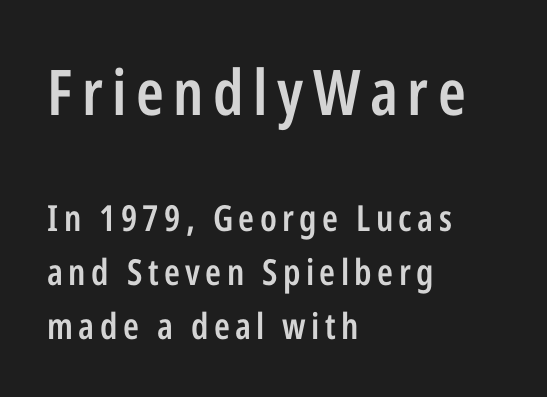
Q: Is the text bold? A: Semi-bold.
Q: Is the text italic (slanted)? A: No, it is upright.
Q: Is the typeface a serif or a sans-serif typeface? A: Sans-serif.
Q: Is the text underlined? A: No.
Q: How is the paragraph aligned? A: Left-aligned.
Q: Is the spacing between lines tight, normal or loose? A: Normal.
Q: Which block of text is set in a larger size, the first (top) or the second (bottom)? A: The first (top) one.
Q: Width (condensed, normal, or wide)? A: Condensed.
Q: Stroke contrast? A: Low.
Q: x-height? A: Medium.
Q: Monospaced? A: No.
